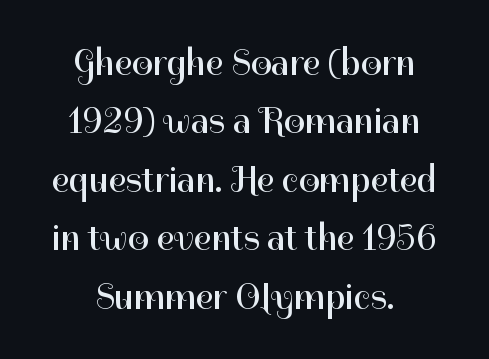
Q: Is the text bold? A: No.
Q: Is the text italic (slanted)? A: No, it is upright.
Q: Is the typeface a serif or a sans-serif typeface? A: Sans-serif.
Q: Is the text underlined? A: No.
Q: How is the paragraph aligned? A: Centered.
Q: Is the spacing between letters normal or unusually wide? A: Normal.
Q: Is the spacing between lines tight, normal or loose? A: Normal.
Q: Width (condensed, normal, or wide)? A: Normal.
Q: Stroke contrast? A: High.
Q: x-height? A: Medium.
Q: Monospaced? A: No.
